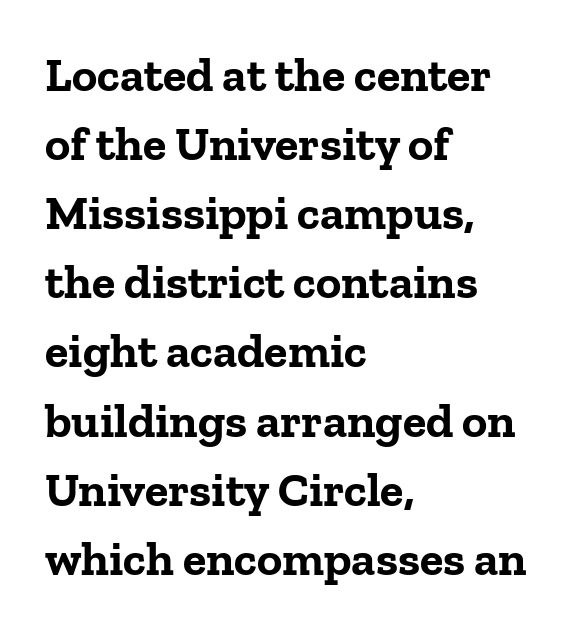
{"serif": "yes", "italic": "no", "bold": "yes", "weight": "bold", "width": "normal", "stroke_contrast": "low", "x_height": "medium", "monospaced": "no", "underline": "no", "align": "left", "line_spacing": "normal", "line_spacing_ratio": 1.44, "letter_spacing": "normal", "letter_spacing_em": 0.0, "glyph_px": 48}
